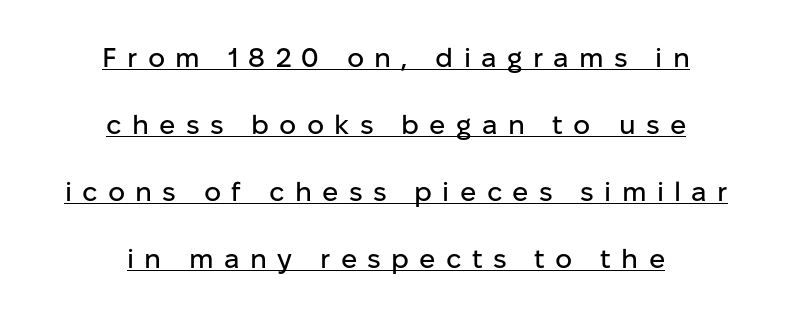
{"italic": "no", "underline": "yes", "align": "center", "line_spacing": "loose", "line_spacing_ratio": 2.48, "letter_spacing": "wide", "letter_spacing_em": 0.38, "glyph_px": 27}
